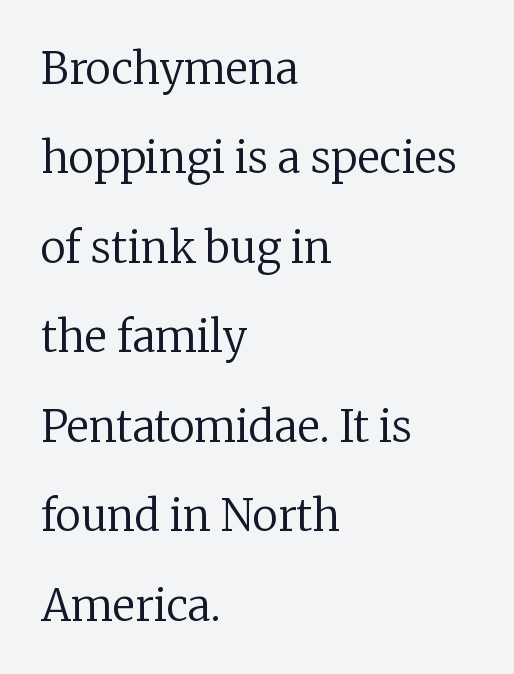
The image shows 43 px regular-weight serif type, upright; set left-aligned, loose line spacing (2.08x), normal letter spacing, not underlined; low stroke contrast and a medium x-height.
